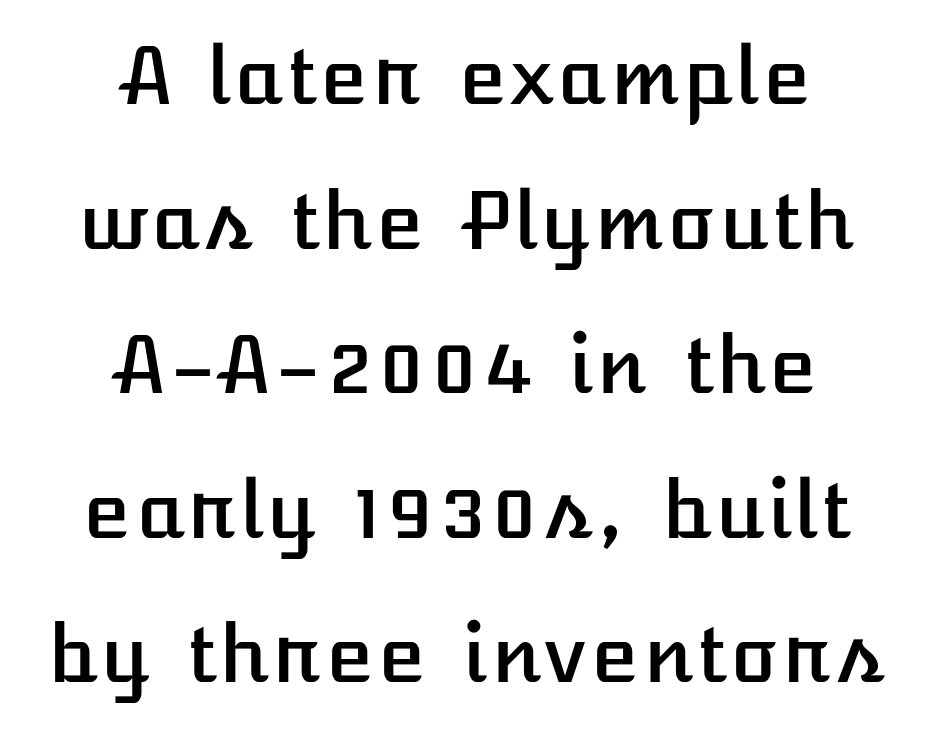
This sample uses an upright cut, with every glyph sitting square on the baseline. Tracking value appears to be zero — textbook default spacing. The passage is arranged like a title page — every line centered. Unmarked baselines from the first word to the last.
